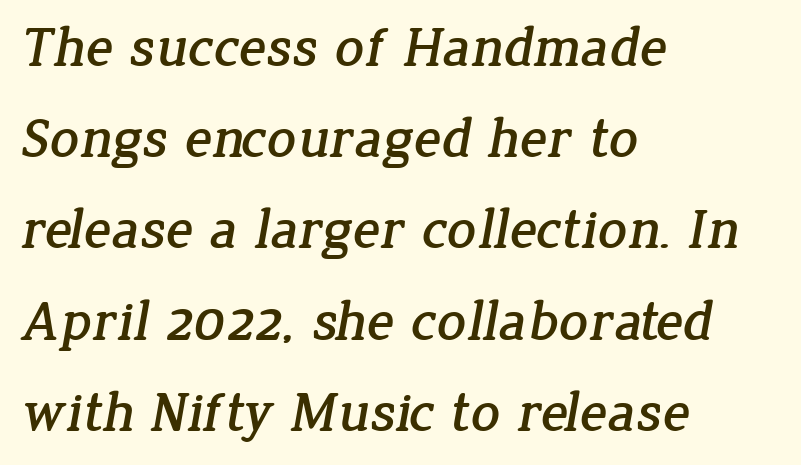
The image shows 57 px serif type; set left-aligned, normal line spacing (1.6x), normal letter spacing, not underlined; low stroke contrast and a medium x-height.
